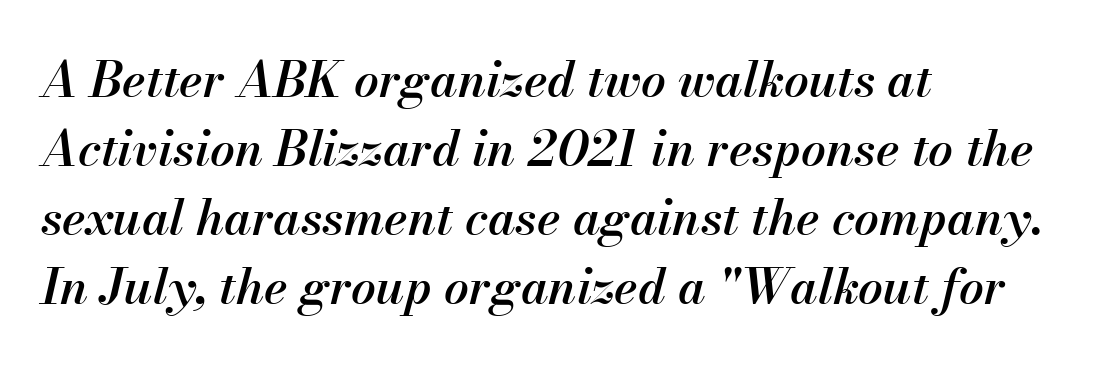
The image shows 49 px semibold type, italic (leaning right); set left-aligned, normal line spacing (1.41x), normal letter spacing, not underlined; medium stroke contrast and a small x-height.
